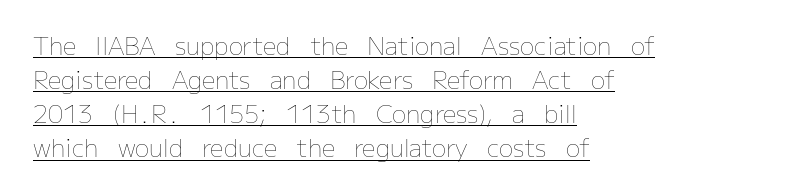
The image shows 24 px text type, upright; set left-aligned, normal line spacing (1.42x), normal letter spacing, underlined.
